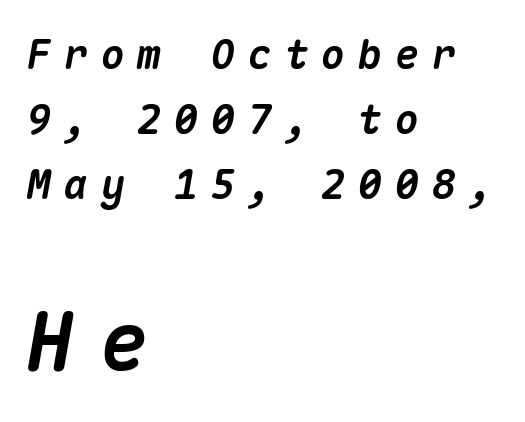
{"italic": "yes", "lean": "right", "slant_degrees": 10, "bold": "yes", "weight": "heavy", "width": "normal", "stroke_contrast": "medium", "x_height": "medium", "monospaced": "yes", "underline": "no", "align": "left", "line_spacing": "normal", "line_spacing_ratio": 1.63, "letter_spacing": "wide", "letter_spacing_em": 0.32, "larger_block": "second", "size_ratio": 2.0, "glyph_px": 80}
